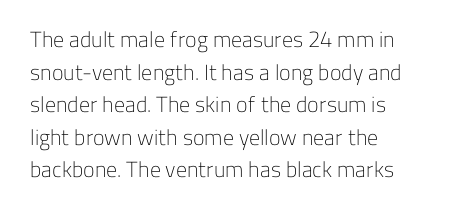
The image shows 22 px text type, upright; set left-aligned, normal line spacing (1.48x), normal letter spacing, not underlined.
